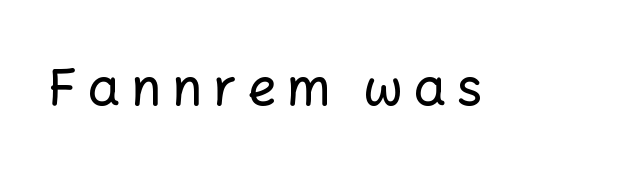
Q: Is the text italic (slanted)? A: No, it is upright.
Q: Is the typeface a serif or a sans-serif typeface? A: Sans-serif.
Q: Is the text underlined? A: No.
Q: Is the spacing between letters normal or unusually wide? A: Unusually wide.
Q: Width (condensed, normal, or wide)? A: Normal.
Q: Stroke contrast? A: Low.
Q: x-height? A: Medium.
Q: Monospaced? A: No.
